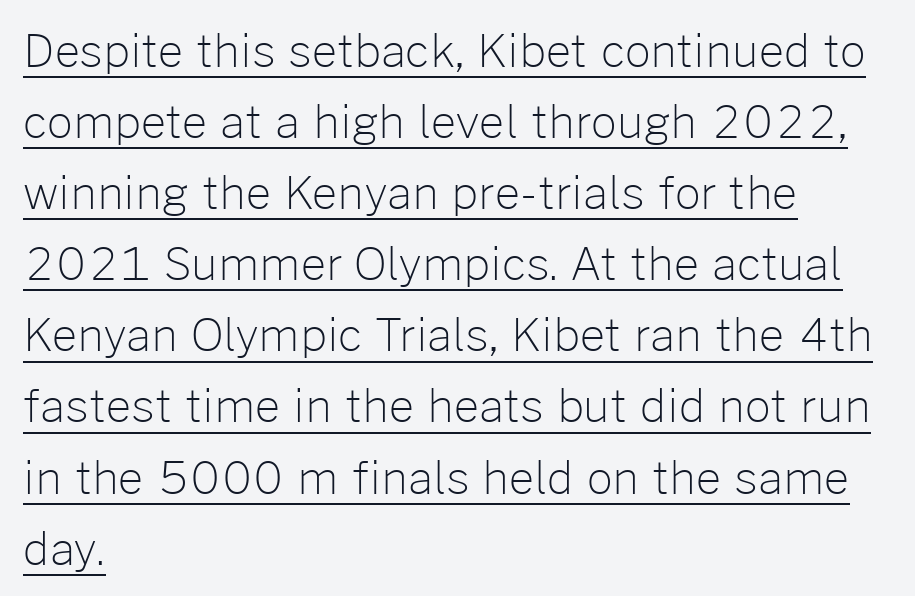
Q: Is the text bold? A: No.
Q: Is the text italic (slanted)? A: No, it is upright.
Q: Is the typeface a serif or a sans-serif typeface? A: Sans-serif.
Q: Is the text underlined? A: Yes.
Q: How is the paragraph aligned? A: Left-aligned.
Q: Is the spacing between letters normal or unusually wide? A: Normal.
Q: Is the spacing between lines tight, normal or loose? A: Normal.
Q: Width (condensed, normal, or wide)? A: Normal.
Q: Stroke contrast? A: Low.
Q: x-height? A: Medium.
Q: Monospaced? A: No.
